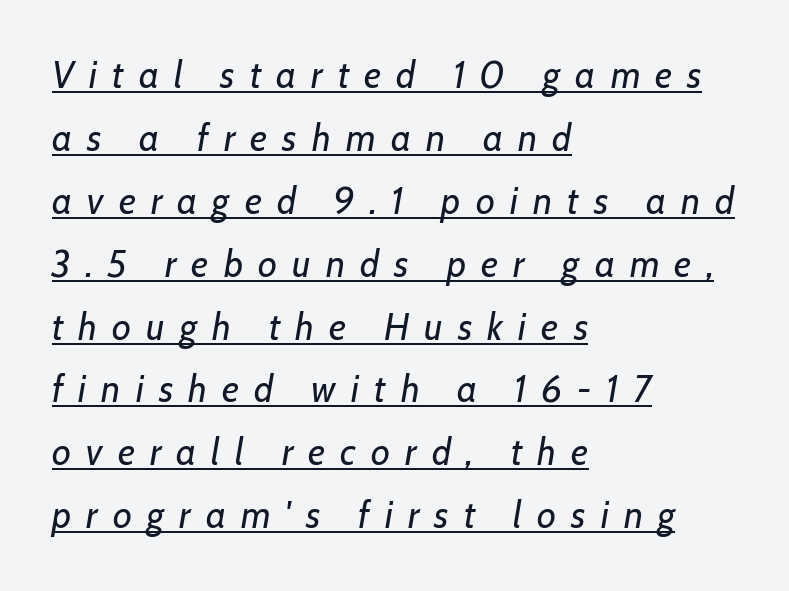
Look at the tracking — it's clearly loosened, letters drifting apart. Caption: lettering with a line underneath. This reads as an unemphasized weight, regular at the heaviest. Quick note: interline space is typical. Here the designer chose a conventional face with non-uniform glyph widths. Caption: multi-line text, flush left, ragged right.
